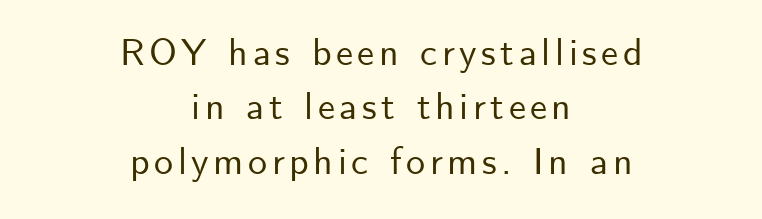
The image shows 38 px sans-serif type, upright; set centered, normal line spacing (1.43x), not underlined; low stroke contrast and a small x-height.
